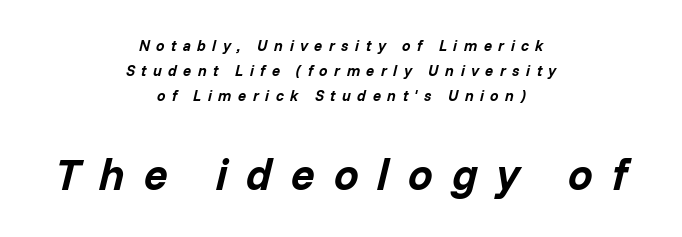
The image shows 44 px bold type, italic (leaning right); set centered, normal line spacing (1.66x), unusually wide letter spacing (+0.43 em), not underlined; the second (bottom) block is 2.93x larger; low stroke contrast and a medium x-height.
